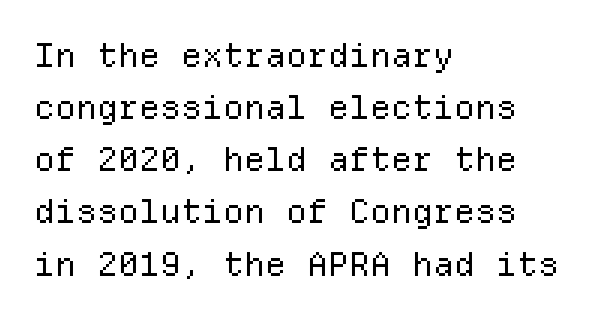
{"serif": "no", "italic": "no", "bold": "no", "weight": "regular", "width": "normal", "stroke_contrast": "low", "x_height": "medium", "monospaced": "yes", "underline": "no", "align": "left", "line_spacing": "normal", "line_spacing_ratio": 1.58, "letter_spacing": "normal", "letter_spacing_em": 0.0, "glyph_px": 33}
